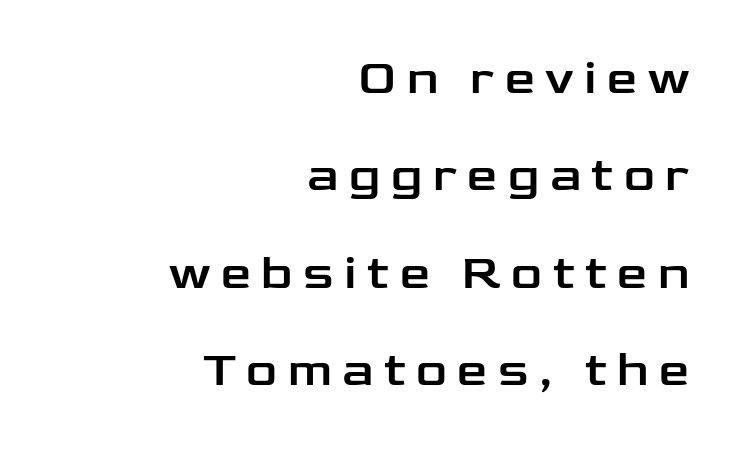
{"serif": "no", "italic": "no", "width": "wide", "stroke_contrast": "low", "x_height": "medium", "monospaced": "no", "underline": "no", "align": "right", "line_spacing": "loose", "line_spacing_ratio": 2.03, "letter_spacing": "wide", "letter_spacing_em": 0.22, "glyph_px": 48}
